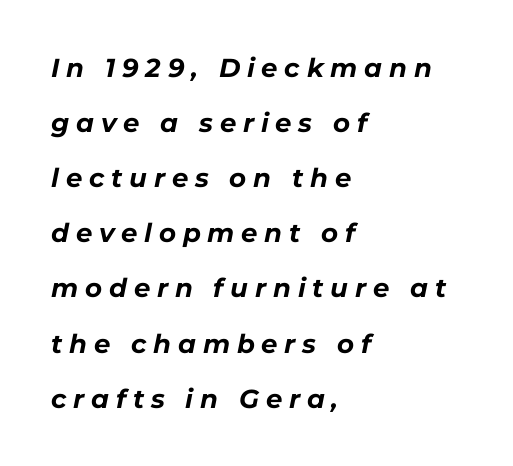
Q: Is the text bold? A: Yes.
Q: Is the text italic (slanted)? A: Yes, it leans right by about 11 degrees.
Q: Is the text underlined? A: No.
Q: How is the paragraph aligned? A: Left-aligned.
Q: Is the spacing between letters normal or unusually wide? A: Unusually wide.
Q: Is the spacing between lines tight, normal or loose? A: Loose.
